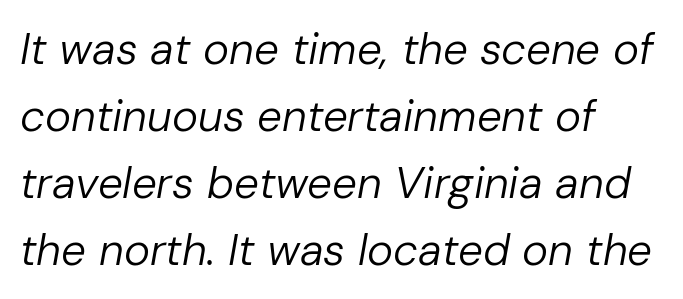
{"italic": "yes", "lean": "right", "slant_degrees": 10, "bold": "no", "weight": "regular", "width": "normal", "stroke_contrast": "low", "x_height": "medium", "monospaced": "no", "underline": "no", "align": "left", "line_spacing": "normal", "line_spacing_ratio": 1.52, "letter_spacing": "normal", "letter_spacing_em": 0.0, "glyph_px": 44}
